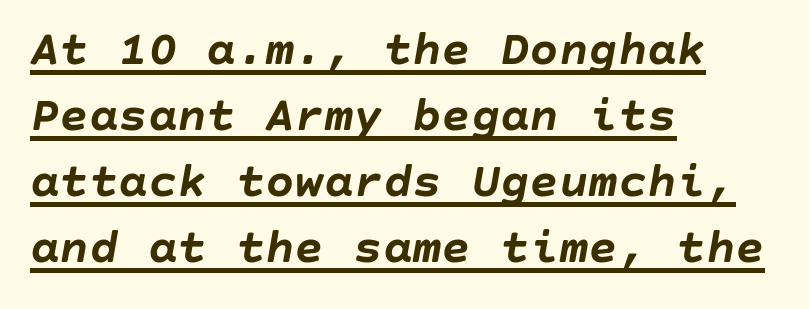
Students, observe the line beneath the letters — that is underlining. Is the letter spacing exaggerated? No — it looks like the ordinary default. Students, observe: this is what conventionally led text looks like. Strokes here are thick enough to call this a true bold. Does the copy run flush right? No — it runs flush left.
